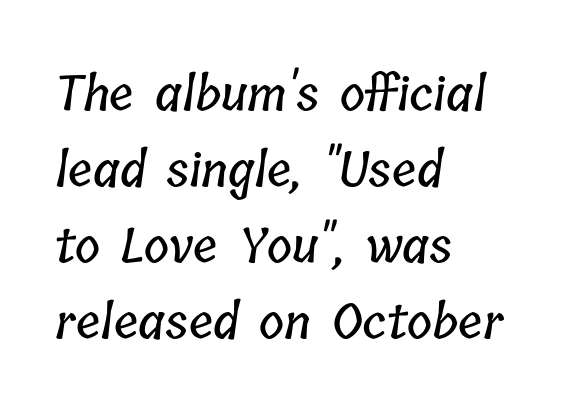
{"width": "condensed", "stroke_contrast": "low", "x_height": "medium", "monospaced": "no", "underline": "no", "align": "left", "line_spacing": "normal", "line_spacing_ratio": 1.58, "letter_spacing": "normal", "letter_spacing_em": 0.0, "glyph_px": 48}
